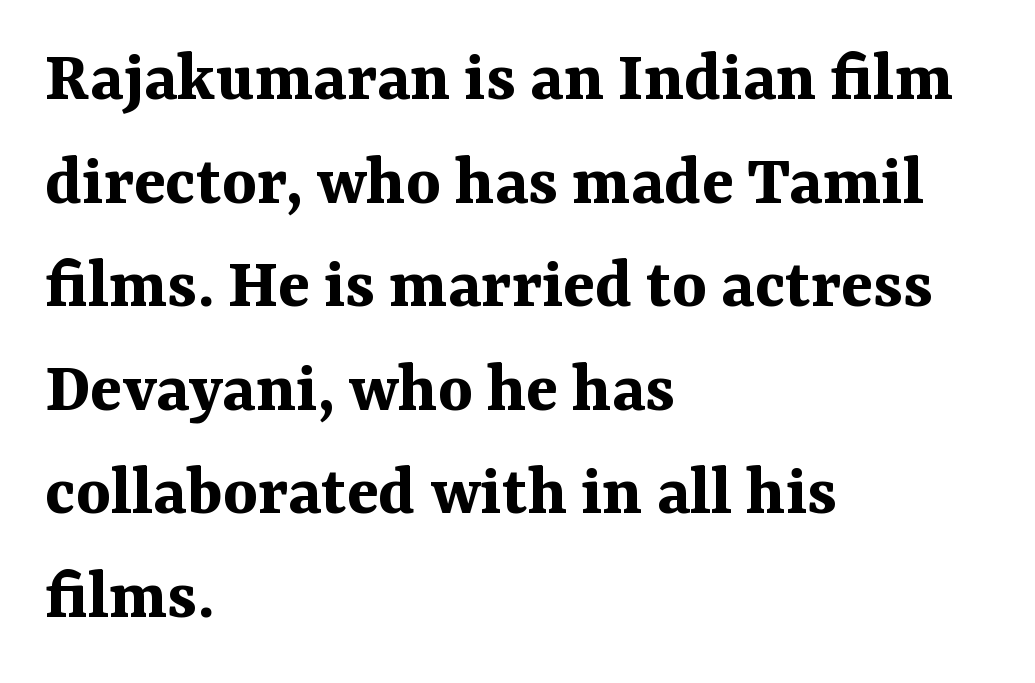
Q: Is the text bold? A: Yes.
Q: Is the text italic (slanted)? A: No, it is upright.
Q: Is the typeface a serif or a sans-serif typeface? A: Serif.
Q: Is the text underlined? A: No.
Q: How is the paragraph aligned? A: Left-aligned.
Q: Is the spacing between letters normal or unusually wide? A: Normal.
Q: Is the spacing between lines tight, normal or loose? A: Normal.
Q: Width (condensed, normal, or wide)? A: Normal.
Q: Stroke contrast? A: Medium.
Q: x-height? A: Medium.
Q: Monospaced? A: No.
